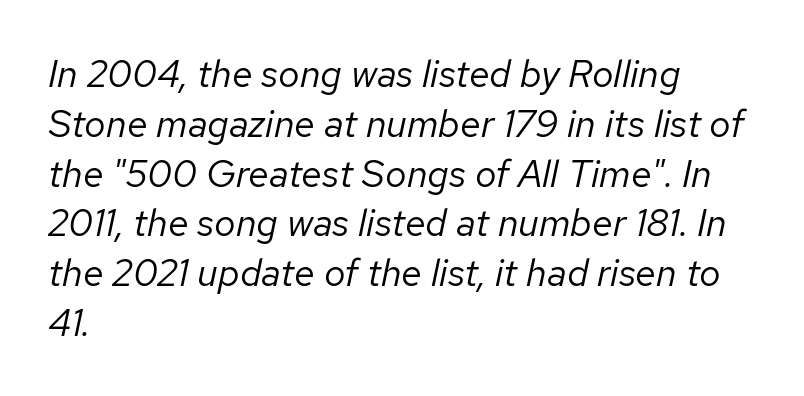
Italic? Definitely — the glyphs are oblique. The compositor pushed each line to the left boundary. Letter spacing: default. Words float on clear page, feet unadorned. The face looks like a standard text weight, possibly lighter. Regular leading.
